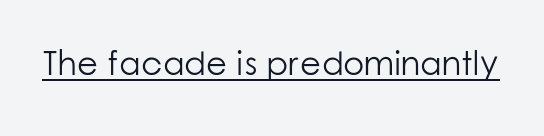
The weight would be labelled regular, book, light, or lighter still. Check the space under the baseline: a stroke is drawn there. Tracking here is standard; glyphs follow each other at the usual distance. The face used here is proportionally spaced, like ordinary book or web type. This rendering employs a face without finishing strokes, i.e., a sans-serif.
